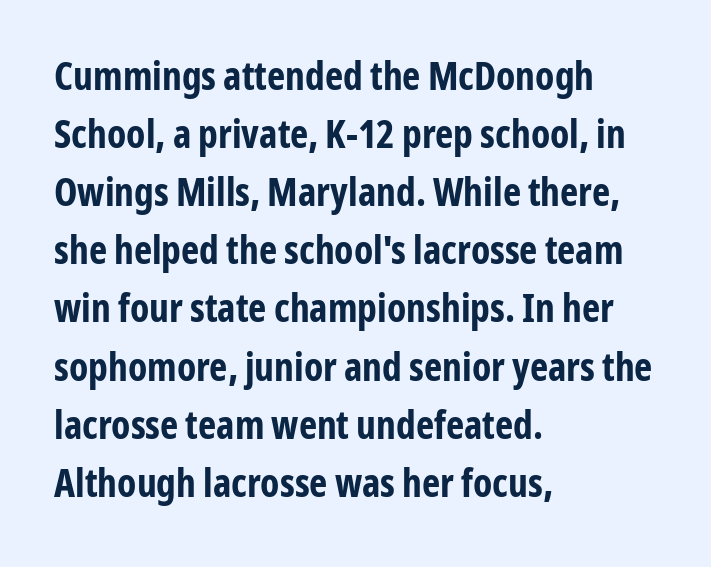
This sample uses plain, unmodified letter spacing. Heavy-handed strokes throughout: this text is bold. The paragraph has a hard left edge and a soft right edge. Interline gaps are of average width in this sample.
